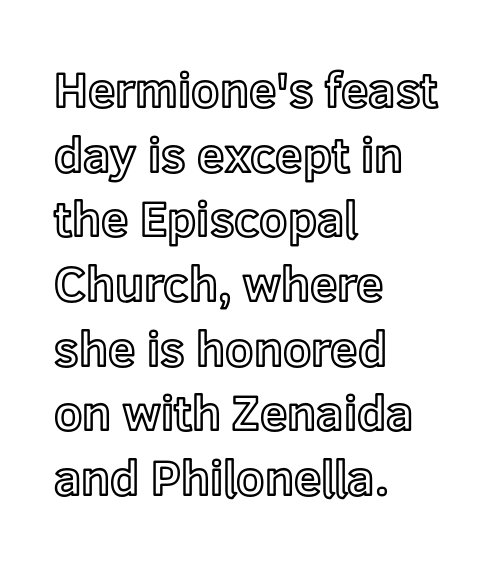
Q: Is the text italic (slanted)? A: No, it is upright.
Q: Is the text underlined? A: No.
Q: How is the paragraph aligned? A: Left-aligned.
Q: Is the spacing between letters normal or unusually wide? A: Normal.
Q: Is the spacing between lines tight, normal or loose? A: Normal.
Q: Width (condensed, normal, or wide)? A: Normal.
Q: x-height? A: Medium.
Q: Monospaced? A: No.
